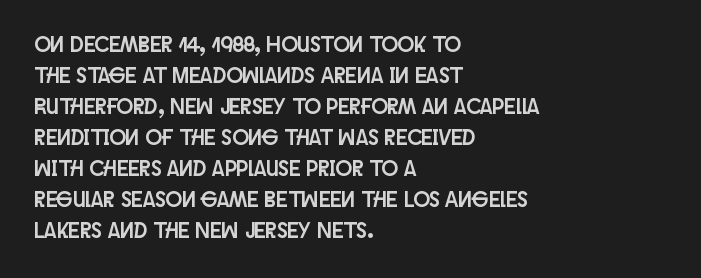
The image shows 22 px text type, upright; set left-aligned, normal line spacing (1.41x), normal letter spacing, not underlined.
